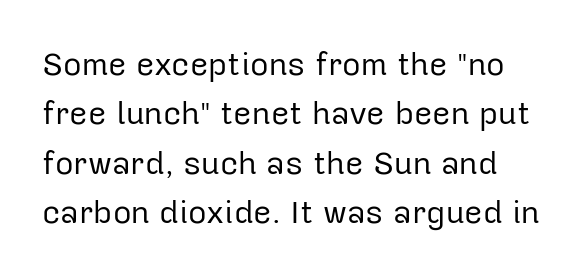
Q: Is the text bold? A: No.
Q: Is the text italic (slanted)? A: No, it is upright.
Q: Is the typeface a serif or a sans-serif typeface? A: Sans-serif.
Q: Is the text underlined? A: No.
Q: Is the spacing between letters normal or unusually wide? A: Normal.
Q: Is the spacing between lines tight, normal or loose? A: Normal.
Q: Width (condensed, normal, or wide)? A: Normal.
Q: Stroke contrast? A: Low.
Q: x-height? A: Medium.
Q: Monospaced? A: No.
